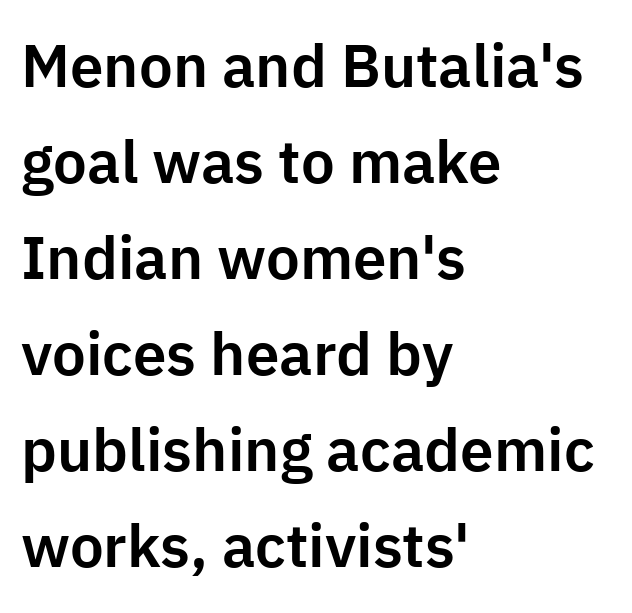
Characters remain perfectly vertical along every line. The strip under each line holds only bare page. Students, note that the glyphs here touch the page at normal intervals. The compositor pushed each line to the left boundary.
